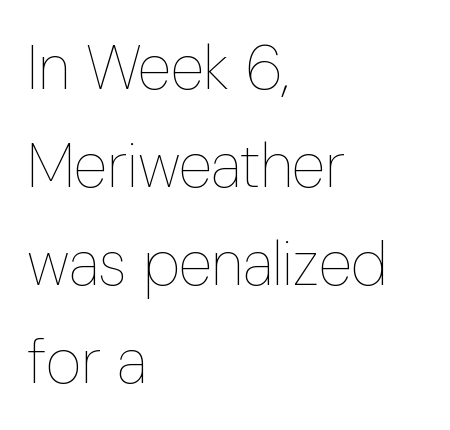
{"italic": "no", "bold": "no", "weight": "thin", "width": "condensed", "stroke_contrast": "low", "x_height": "medium", "monospaced": "no", "underline": "no", "align": "left", "line_spacing": "normal", "line_spacing_ratio": 1.58, "letter_spacing": "normal", "letter_spacing_em": 0.0, "glyph_px": 62}
